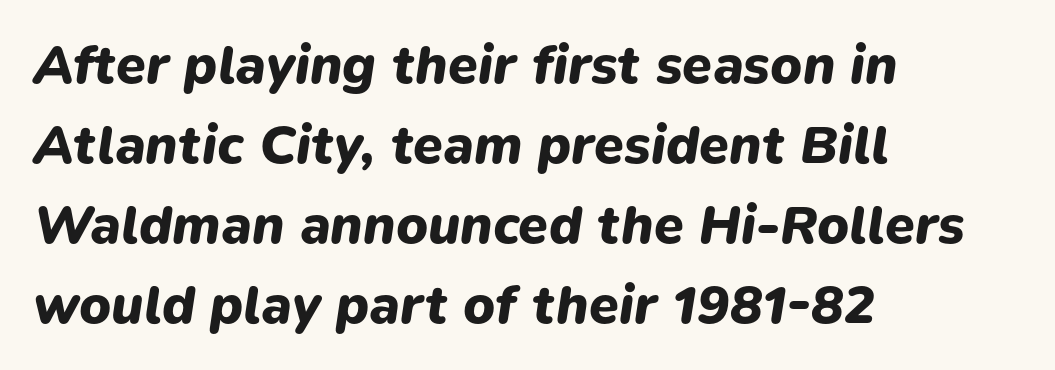
{"italic": "yes", "lean": "right", "slant_degrees": 9, "bold": "yes", "weight": "heavy", "width": "normal", "stroke_contrast": "low", "x_height": "medium", "monospaced": "no", "underline": "no", "align": "left", "line_spacing": "normal", "line_spacing_ratio": 1.48, "letter_spacing": "normal", "letter_spacing_em": 0.0, "glyph_px": 54}
